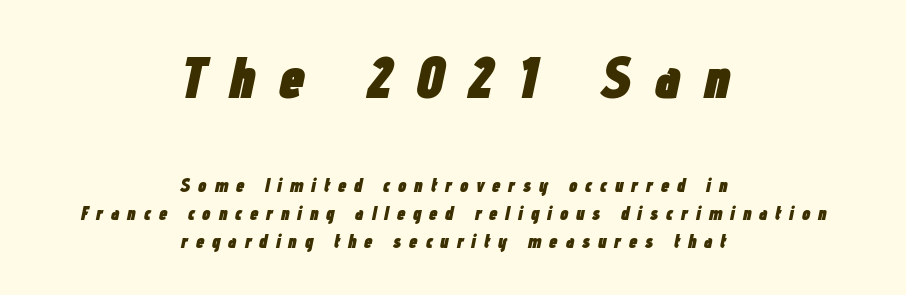
Proportional: the letters do not fall into vertical columns. Reading down the block, each line starts at a different indent, mirrored at its end. The rendering uses a moderate line-height, typical for paragraphs. Letter spacing: wide. Whoever set this made the first block the dominant, larger element.
